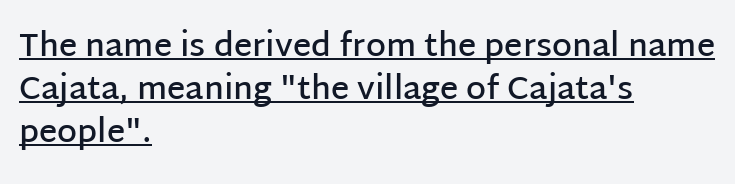
Q: Is the text bold? A: Semi-bold.
Q: Is the text italic (slanted)? A: No, it is upright.
Q: Is the typeface a serif or a sans-serif typeface? A: Sans-serif.
Q: Is the text underlined? A: Yes.
Q: How is the paragraph aligned? A: Left-aligned.
Q: Is the spacing between letters normal or unusually wide? A: Normal.
Q: Is the spacing between lines tight, normal or loose? A: Normal.
Q: Width (condensed, normal, or wide)? A: Normal.
Q: Stroke contrast? A: Low.
Q: x-height? A: Large.
Q: Monospaced? A: No.
